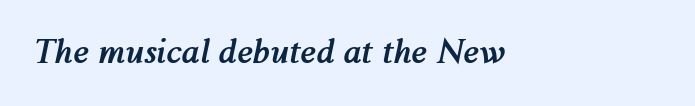
Q: Is the text bold? A: Yes.
Q: Is the text italic (slanted)? A: Yes, it leans right by about 12 degrees.
Q: Is the text underlined? A: No.
Q: Is the spacing between letters normal or unusually wide? A: Normal.
Q: Width (condensed, normal, or wide)? A: Normal.
Q: Stroke contrast? A: Medium.
Q: x-height? A: Medium.
Q: Monospaced? A: No.
